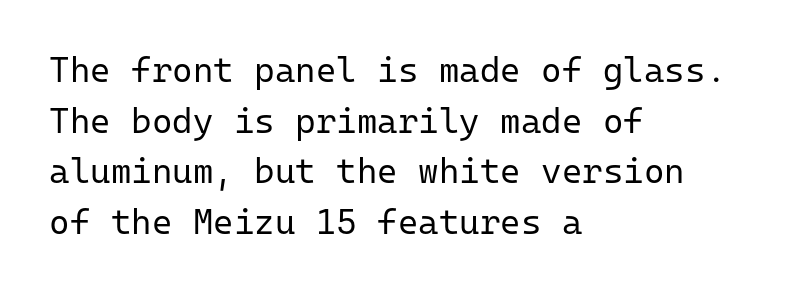
Q: Is the text bold? A: No.
Q: Is the text italic (slanted)? A: No, it is upright.
Q: Is the typeface a serif or a sans-serif typeface? A: Sans-serif.
Q: Is the text underlined? A: No.
Q: How is the paragraph aligned? A: Left-aligned.
Q: Is the spacing between letters normal or unusually wide? A: Normal.
Q: Is the spacing between lines tight, normal or loose? A: Normal.
Q: Width (condensed, normal, or wide)? A: Normal.
Q: Stroke contrast? A: Low.
Q: x-height? A: Medium.
Q: Monospaced? A: Yes.
